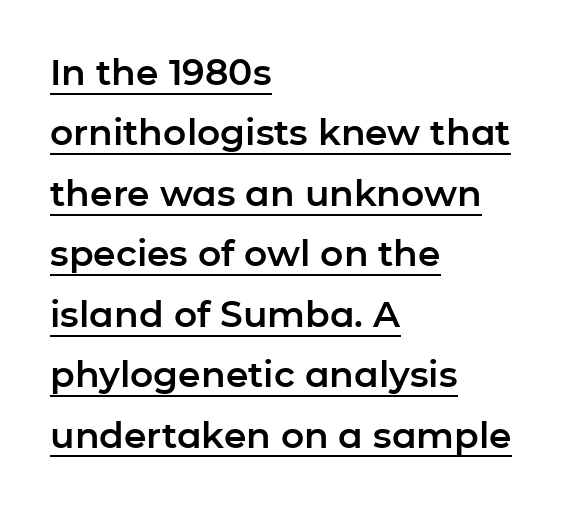
{"serif": "no", "italic": "no", "width": "normal", "stroke_contrast": "low", "x_height": "medium", "monospaced": "no", "underline": "yes", "align": "left", "line_spacing": "normal", "line_spacing_ratio": 1.68, "letter_spacing": "normal", "letter_spacing_em": 0.0, "glyph_px": 36}
